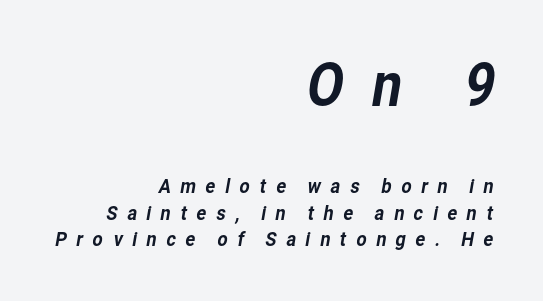
{"serif": "no", "width": "normal", "stroke_contrast": "low", "x_height": "medium", "monospaced": "no", "underline": "no", "align": "right", "line_spacing": "normal", "line_spacing_ratio": 1.31, "letter_spacing": "wide", "letter_spacing_em": 0.43, "larger_block": "first", "size_ratio": 2.95, "glyph_px": 59}
